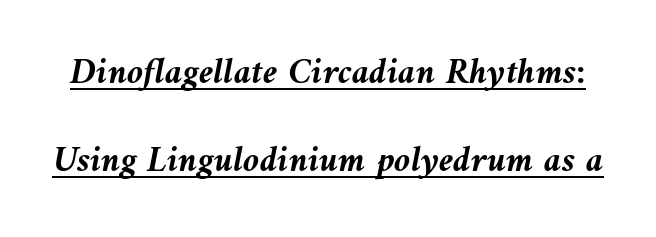
{"italic": "yes", "lean": "left", "slant_degrees": 9, "bold": "yes", "weight": "semibold", "width": "normal", "stroke_contrast": "medium", "x_height": "medium", "monospaced": "no", "underline": "yes", "line_spacing": "loose", "line_spacing_ratio": 2.38, "letter_spacing": "normal", "letter_spacing_em": 0.0, "glyph_px": 37}
